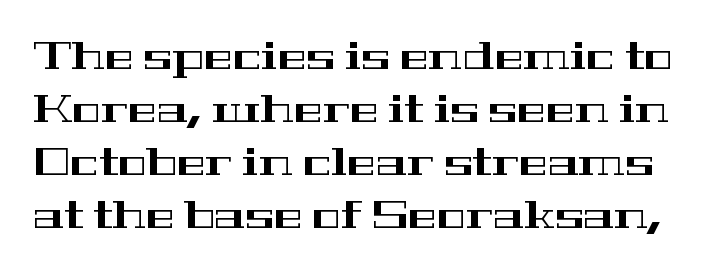
In terms of letterspacing, this is plain default setting. Looks like regular typesetting: each glyph gets only the width it needs. The lines sit at an ordinary, default distance from one another. The face used here is seriffed, in the tradition of book romans. Nope, not italic — everything's standing straight.
